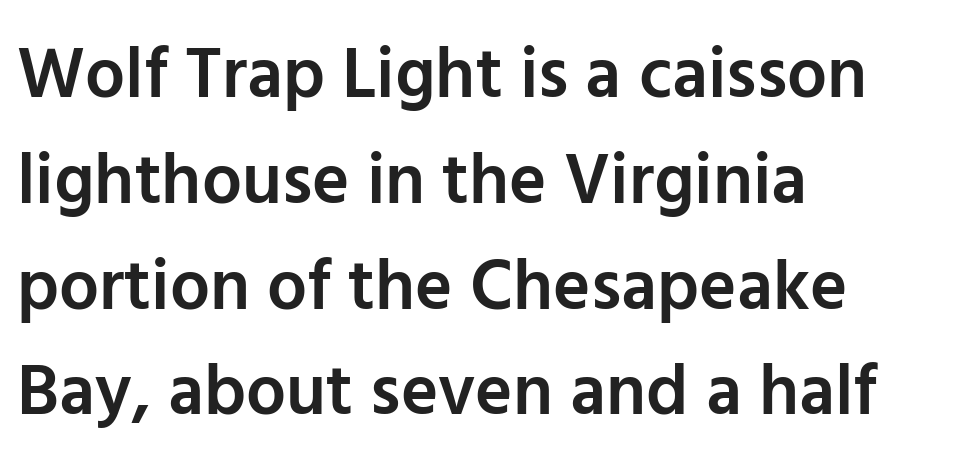
Caption: standard tracking, unaltered. Notice how descenders clear the ascenders below comfortably — that's standard leading. The letters stand straight up with perfectly vertical stems. The letters are semibold — heavier than regular but short of a full bold. Letterform terminals end flat and unadorned throughout the passage. Unmarked baselines from the first word to the last.
